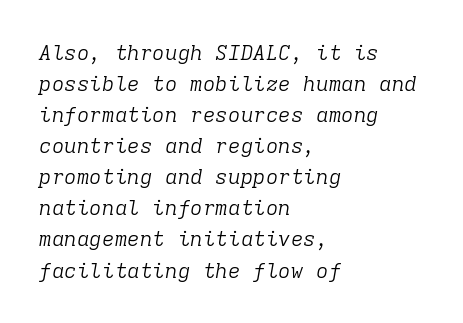
The text carries the slant typical of an italic or oblique font. Nothing unusual about the tracking: characters are spaced as the font intends. Lines of text with bare space underneath. Regarding leading, the lines here are spaced in the standard way. Heaviness? Minimal to ordinary, like unemphasized prose.
